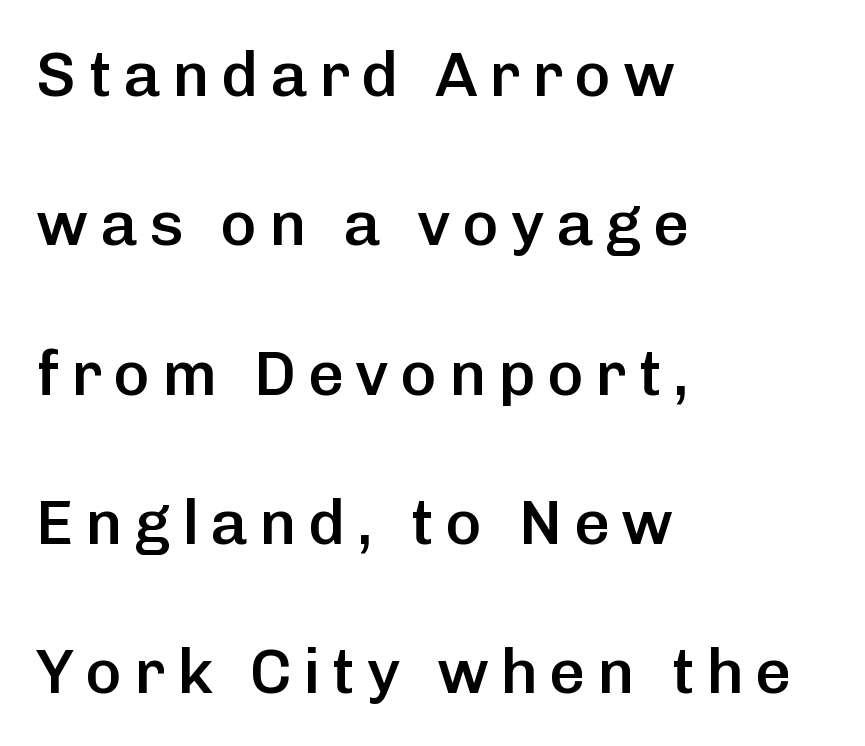
{"serif": "no", "italic": "no", "bold": "semi", "weight": "semibold", "width": "normal", "stroke_contrast": "low", "x_height": "medium", "monospaced": "no", "underline": "no", "align": "left", "line_spacing": "loose", "line_spacing_ratio": 2.37, "glyph_px": 63}
